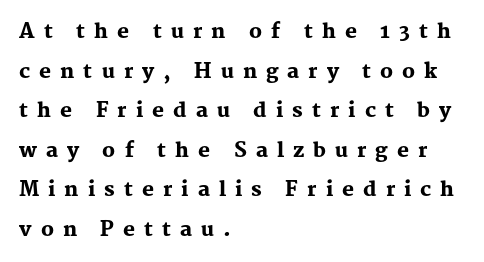
{"italic": "no", "bold": "yes", "underline": "no", "align": "left", "line_spacing": "loose", "line_spacing_ratio": 1.98, "letter_spacing": "wide", "letter_spacing_em": 0.45, "glyph_px": 20}
